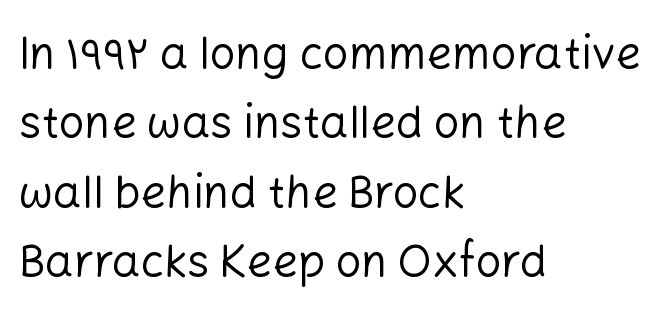
The image shows 45 px regular-weight sans-serif type, upright; set left-aligned, normal line spacing (1.54x), normal letter spacing, not underlined; low stroke contrast and a medium x-height.
